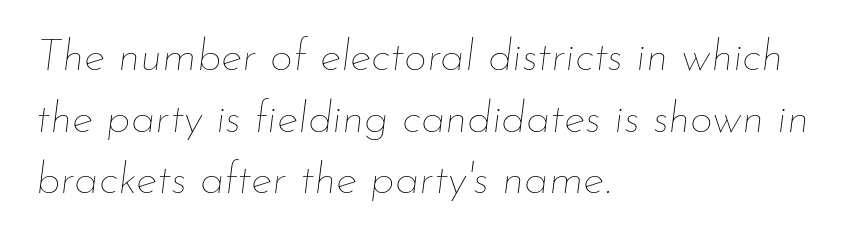
Q: Is the text bold? A: No.
Q: Is the text italic (slanted)? A: Yes, it leans right by about 7 degrees.
Q: Is the text underlined? A: No.
Q: How is the paragraph aligned? A: Left-aligned.
Q: Is the spacing between letters normal or unusually wide? A: Normal.
Q: Is the spacing between lines tight, normal or loose? A: Normal.
Q: Width (condensed, normal, or wide)? A: Normal.
Q: Stroke contrast? A: Low.
Q: x-height? A: Small.
Q: Monospaced? A: No.
